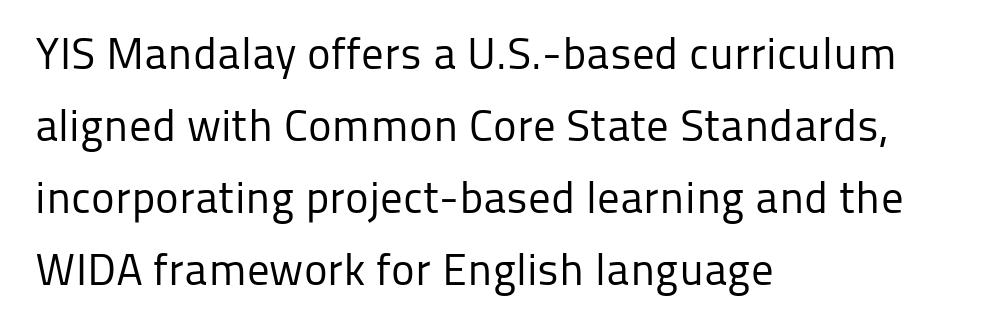
Q: Is the text bold? A: No.
Q: Is the text italic (slanted)? A: No, it is upright.
Q: Is the typeface a serif or a sans-serif typeface? A: Sans-serif.
Q: Is the text underlined? A: No.
Q: How is the paragraph aligned? A: Left-aligned.
Q: Is the spacing between letters normal or unusually wide? A: Normal.
Q: Is the spacing between lines tight, normal or loose? A: Normal.
Q: Width (condensed, normal, or wide)? A: Normal.
Q: Stroke contrast? A: Low.
Q: x-height? A: Medium.
Q: Monospaced? A: No.
